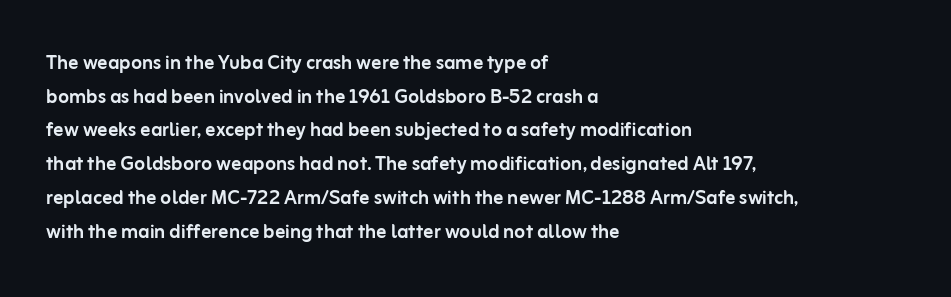
Q: Is the text italic (slanted)? A: No, it is upright.
Q: Is the text underlined? A: No.
Q: How is the paragraph aligned? A: Left-aligned.
Q: Is the spacing between letters normal or unusually wide? A: Normal.
Q: Is the spacing between lines tight, normal or loose? A: Normal.
